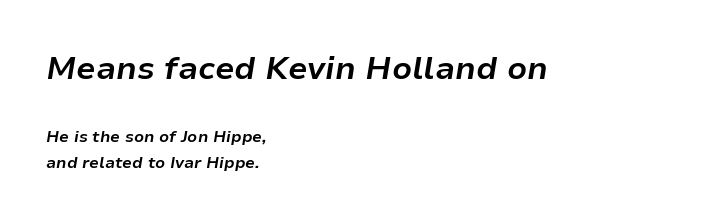
The image shows 32 px bold type, italic (leaning right); set left-aligned, normal line spacing (1.66x), normal letter spacing, not underlined; the first (top) block is 2.0x larger; low stroke contrast and a medium x-height.
